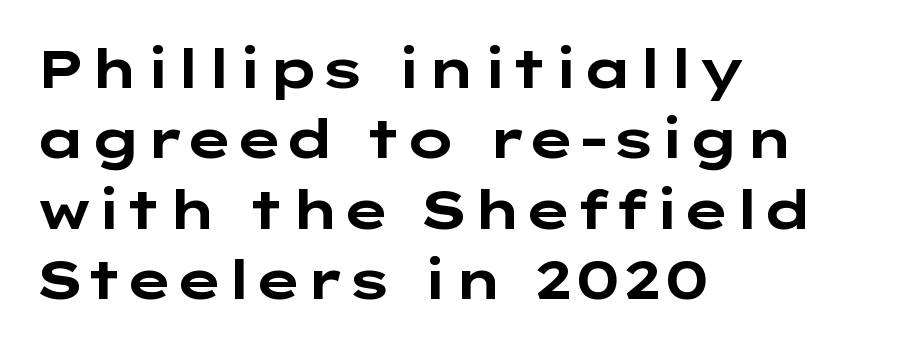
Q: Is the text bold? A: Yes.
Q: Is the text italic (slanted)? A: No, it is upright.
Q: Is the typeface a serif or a sans-serif typeface? A: Sans-serif.
Q: Is the text underlined? A: No.
Q: How is the paragraph aligned? A: Left-aligned.
Q: Is the spacing between letters normal or unusually wide? A: Normal.
Q: Is the spacing between lines tight, normal or loose? A: Normal.
Q: Width (condensed, normal, or wide)? A: Wide.
Q: Stroke contrast? A: Low.
Q: x-height? A: Medium.
